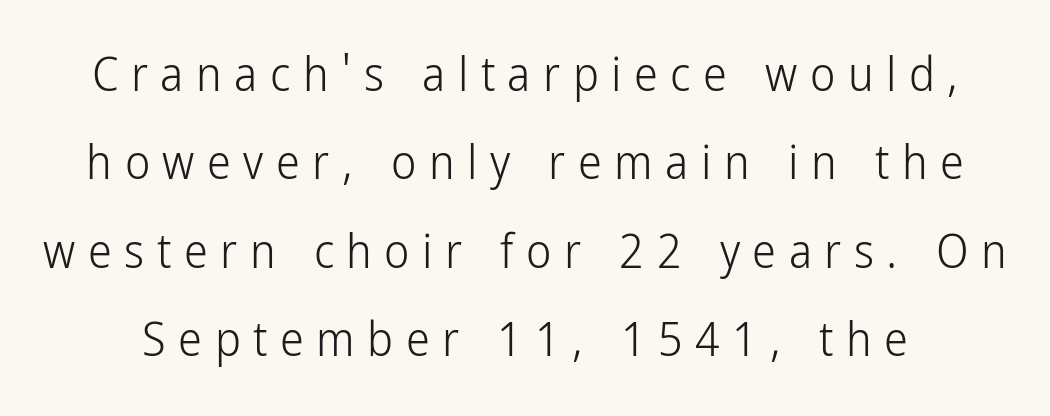
The image shows 48 px light, condensed sans-serif type, upright; set line spacing 1.84x, unusually wide letter spacing (+0.26 em), not underlined; low stroke contrast and a medium x-height.
